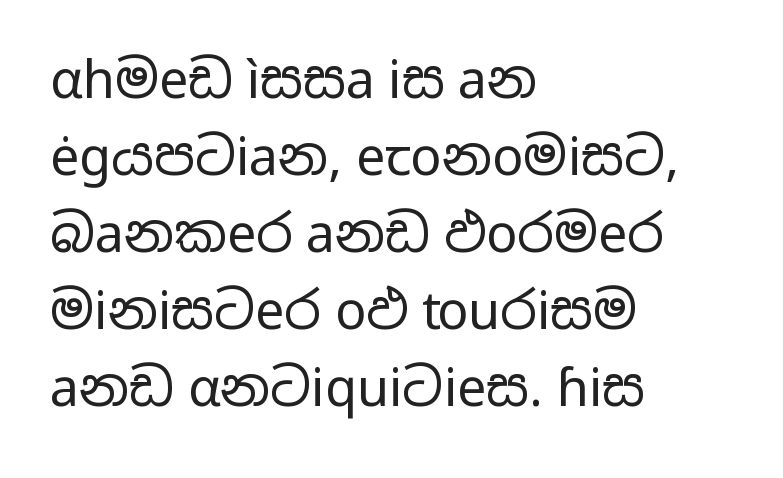
Q: Is the text bold? A: No.
Q: Is the text italic (slanted)? A: No, it is upright.
Q: Is the typeface a serif or a sans-serif typeface? A: Sans-serif.
Q: Is the text underlined? A: No.
Q: How is the paragraph aligned? A: Left-aligned.
Q: Is the spacing between letters normal or unusually wide? A: Normal.
Q: Is the spacing between lines tight, normal or loose? A: Normal.
Q: Width (condensed, normal, or wide)? A: Wide.
Q: Stroke contrast? A: Low.
Q: x-height? A: Medium.
Q: Monospaced? A: No.
